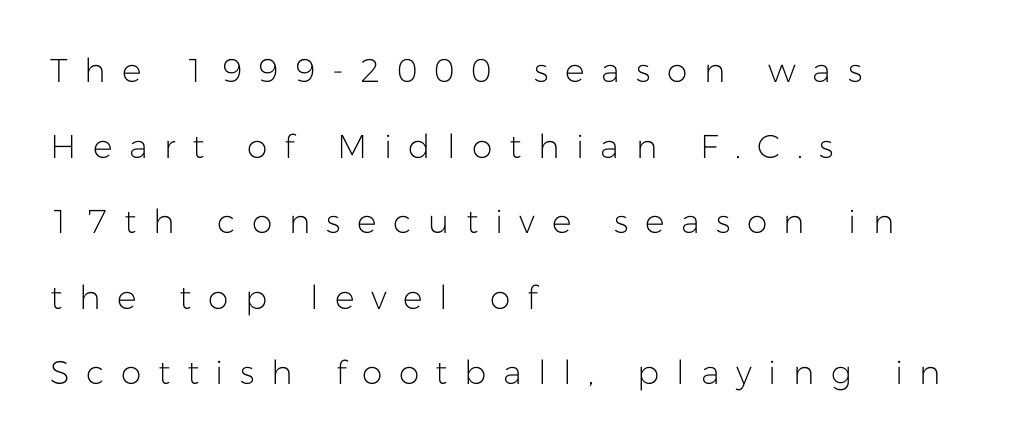
The image shows 33 px light sans-serif type, upright; set left-aligned, loose line spacing (2.29x), unusually wide letter spacing (+0.5 em), not underlined; low stroke contrast and a medium x-height.
